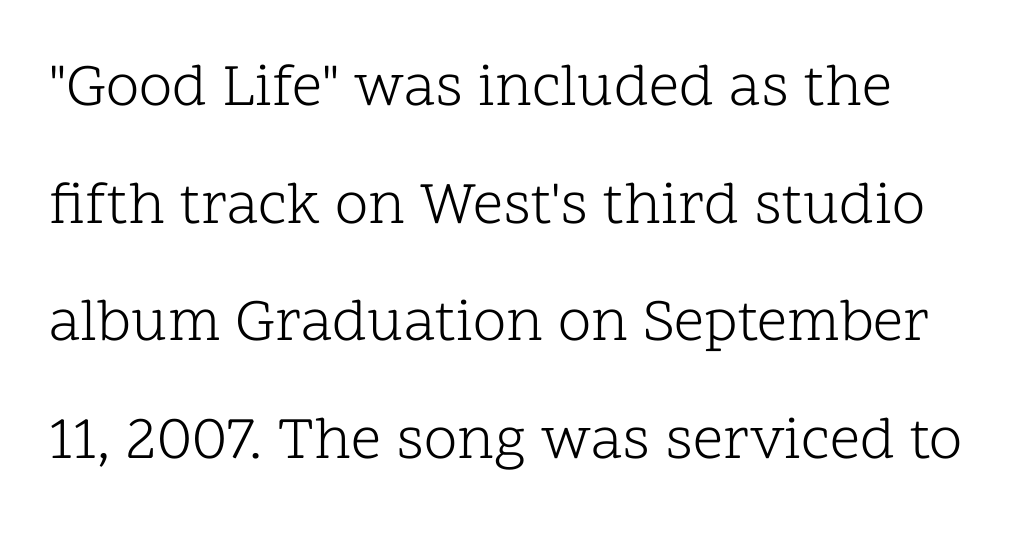
{"serif": "yes", "italic": "no", "bold": "no", "weight": "light", "width": "normal", "stroke_contrast": "low", "x_height": "medium", "monospaced": "no", "underline": "no", "line_spacing": "loose", "line_spacing_ratio": 1.96, "letter_spacing": "normal", "letter_spacing_em": 0.0, "glyph_px": 60}
